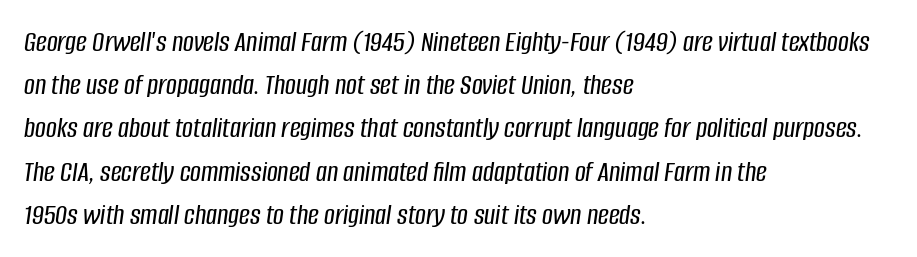
Q: Is the text italic (slanted)? A: Yes, it leans right by about 8 degrees.
Q: Is the text underlined? A: No.
Q: How is the paragraph aligned? A: Left-aligned.
Q: Is the spacing between letters normal or unusually wide? A: Normal.
Q: Is the spacing between lines tight, normal or loose? A: Normal.
Q: Width (condensed, normal, or wide)? A: Condensed.
Q: Stroke contrast? A: Low.
Q: x-height? A: Large.
Q: Monospaced? A: No.
